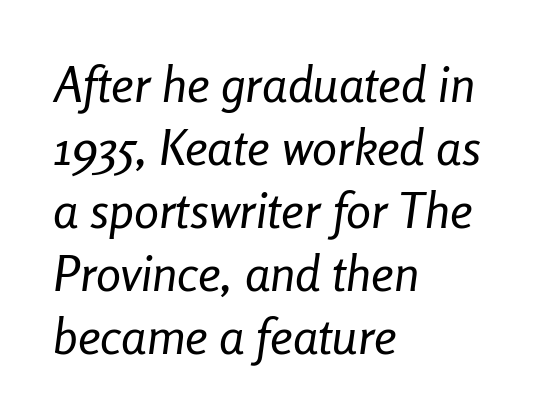
The image shows 50 px regular-weight, condensed type, italic (leaning right); set left-aligned, normal line spacing (1.26x), normal letter spacing, not underlined; low stroke contrast and a medium x-height.
